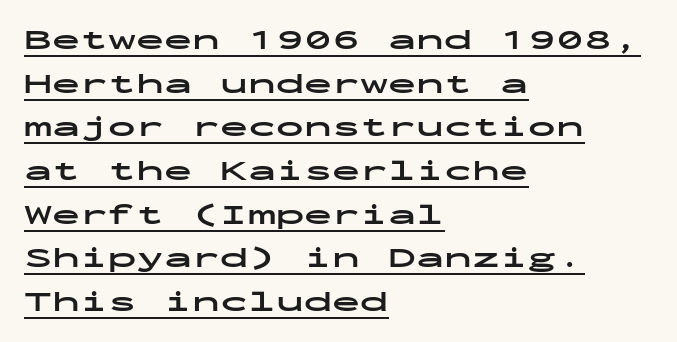
{"serif": "no", "italic": "no", "bold": "yes", "weight": "bold", "width": "wide", "stroke_contrast": "low", "x_height": "medium", "monospaced": "yes", "underline": "yes", "align": "left", "line_spacing": "normal", "line_spacing_ratio": 1.56, "letter_spacing": "normal", "letter_spacing_em": 0.0, "glyph_px": 28}
